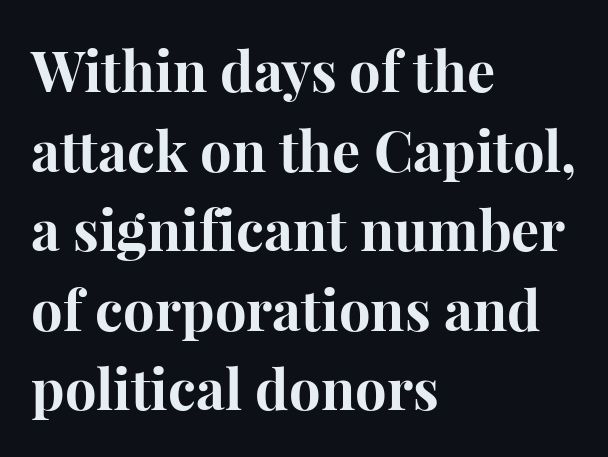
Q: Is the text bold? A: Yes.
Q: Is the text italic (slanted)? A: No, it is upright.
Q: Is the typeface a serif or a sans-serif typeface? A: Serif.
Q: Is the text underlined? A: No.
Q: How is the paragraph aligned? A: Left-aligned.
Q: Is the spacing between letters normal or unusually wide? A: Normal.
Q: Is the spacing between lines tight, normal or loose? A: Normal.
Q: Width (condensed, normal, or wide)? A: Normal.
Q: Stroke contrast? A: High.
Q: x-height? A: Medium.
Q: Monospaced? A: No.
